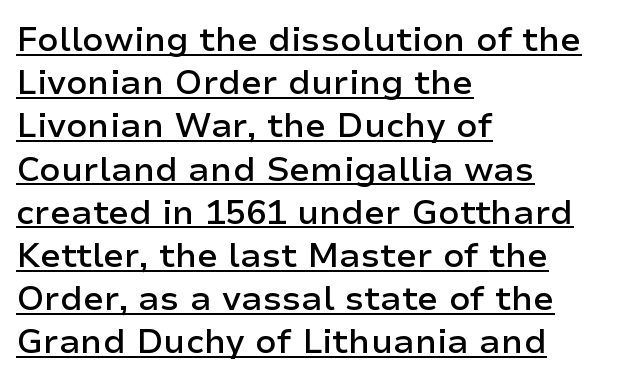
{"serif": "no", "italic": "no", "bold": "semi", "weight": "semibold", "width": "normal", "stroke_contrast": "low", "x_height": "medium", "monospaced": "no", "underline": "yes", "align": "left", "line_spacing": "normal", "line_spacing_ratio": 1.27, "letter_spacing": "normal", "letter_spacing_em": 0.0, "glyph_px": 34}
